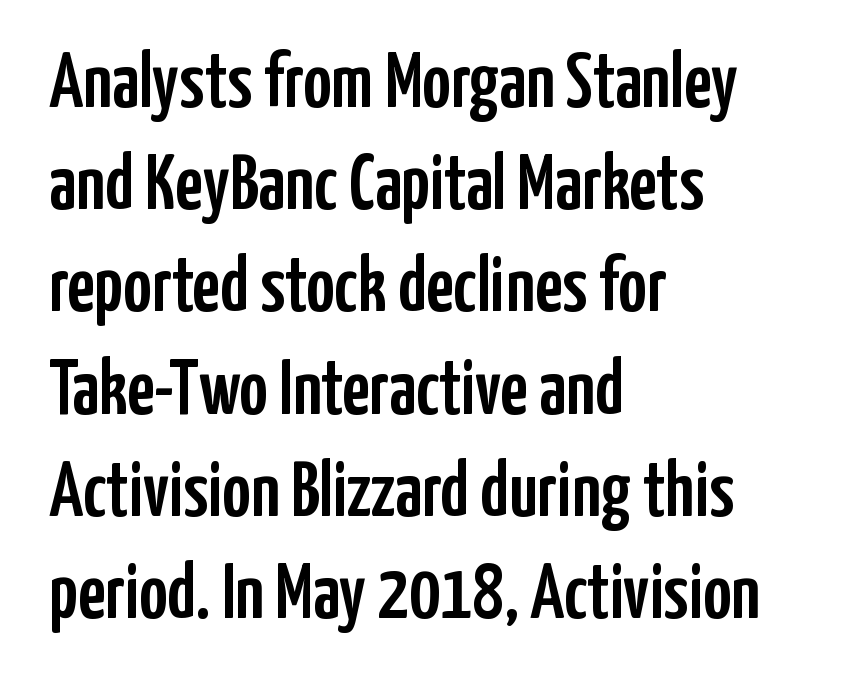
The image shows 78 px condensed sans-serif type, upright; set left-aligned, normal line spacing (1.31x), normal letter spacing, not underlined; low stroke contrast and a medium x-height.
